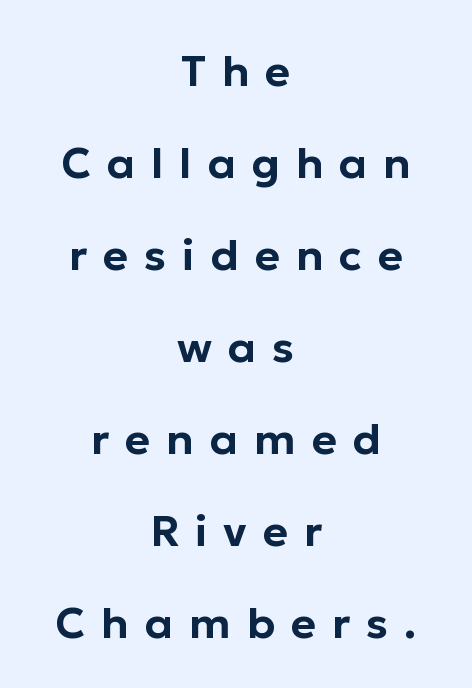
The type sits square on the baseline with zero lean. The lines in this sample share a center point and differ in where they start and stop. You could fit nearly another row in the gap between these rows. These lines are rendered in a variable-pitch font. Letterform terminals end flat and unadorned throughout the passage.
